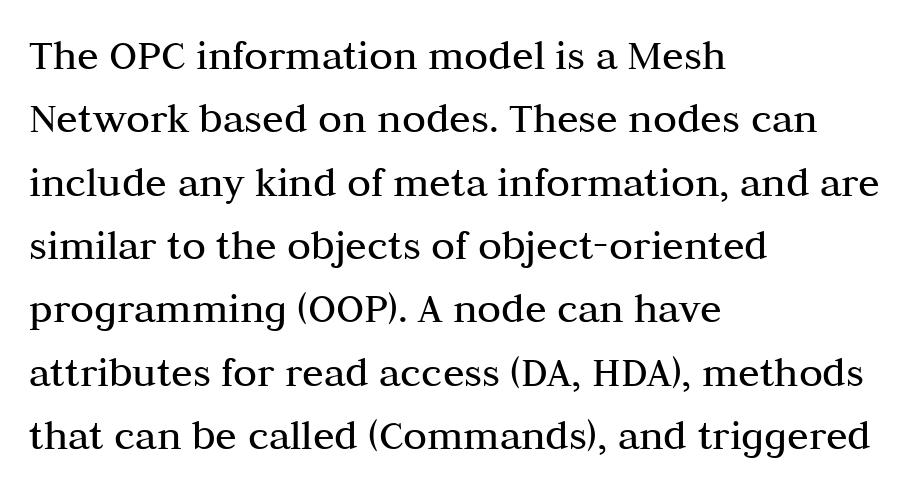
{"serif": "yes", "italic": "no", "bold": "no", "weight": "regular", "width": "normal", "stroke_contrast": "medium", "x_height": "medium", "monospaced": "no", "underline": "no", "align": "left", "line_spacing": "normal", "line_spacing_ratio": 1.44, "letter_spacing": "normal", "letter_spacing_em": 0.0, "glyph_px": 44}
